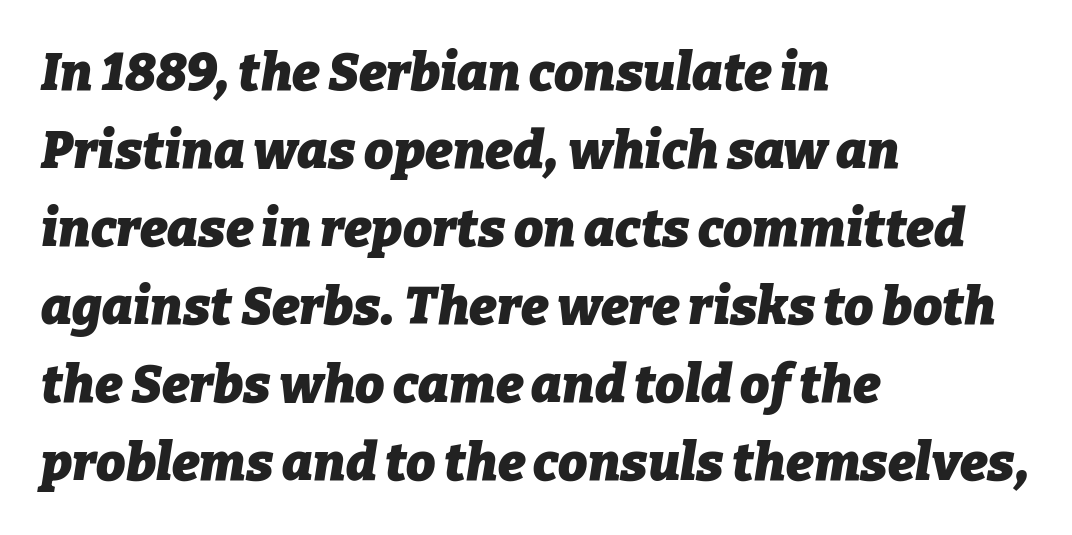
{"italic": "yes", "lean": "right", "slant_degrees": 9, "bold": "yes", "weight": "heavy", "width": "normal", "stroke_contrast": "low", "x_height": "medium", "monospaced": "no", "underline": "no", "align": "left", "line_spacing": "normal", "line_spacing_ratio": 1.5, "letter_spacing": "normal", "letter_spacing_em": 0.0, "glyph_px": 52}
